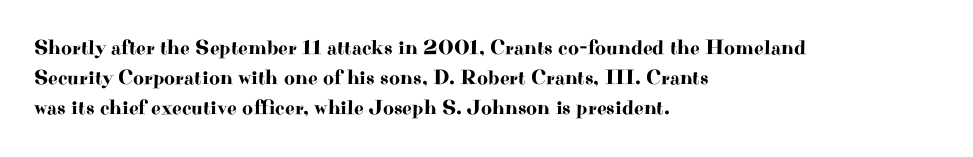
{"italic": "no", "underline": "no", "align": "left", "line_spacing": "normal", "line_spacing_ratio": 1.43, "letter_spacing": "normal", "letter_spacing_em": 0.0, "glyph_px": 21}
